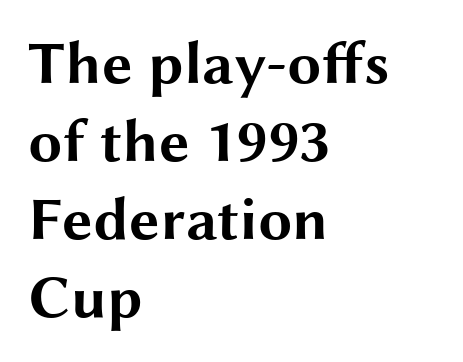
The image shows 61 px bold, wide sans-serif type, upright; set left-aligned, normal line spacing (1.28x), normal letter spacing, not underlined; medium stroke contrast and a medium x-height.
